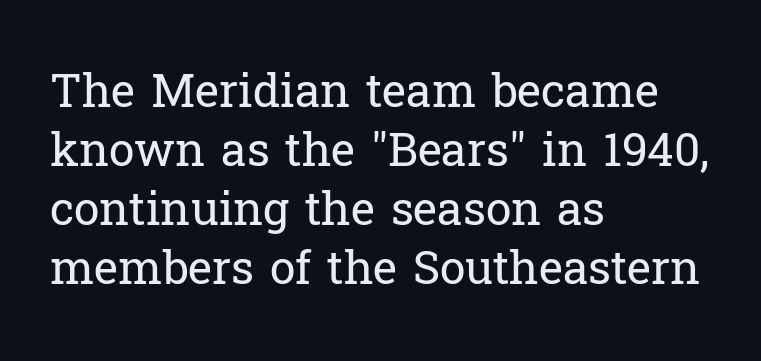
The image shows 46 px regular-weight serif type, upright; set left-aligned, normal line spacing (1.28x), normal letter spacing, not underlined; low stroke contrast and a medium x-height.
